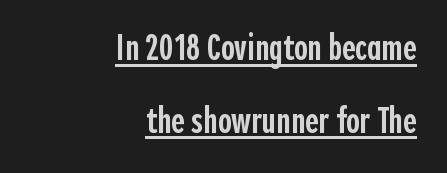
Q: Is the text bold? A: Semi-bold.
Q: Is the text italic (slanted)? A: No, it is upright.
Q: Is the typeface a serif or a sans-serif typeface? A: Sans-serif.
Q: Is the text underlined? A: Yes.
Q: How is the paragraph aligned? A: Right-aligned.
Q: Is the spacing between letters normal or unusually wide? A: Normal.
Q: Is the spacing between lines tight, normal or loose? A: Loose.
Q: Width (condensed, normal, or wide)? A: Condensed.
Q: x-height? A: Medium.
Q: Monospaced? A: No.
